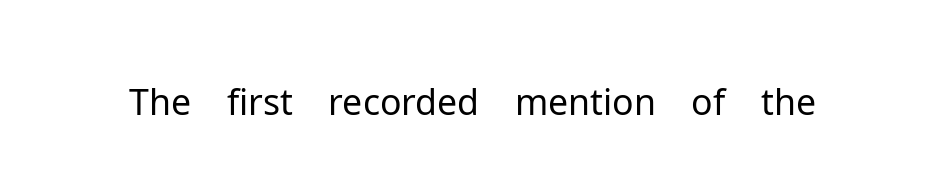
The strip under each line holds only bare page. A roman cut, with each character standing at attention. What stands out about the letter spacing? Nothing — it is the standard amount. Weight: regular or lighter.
